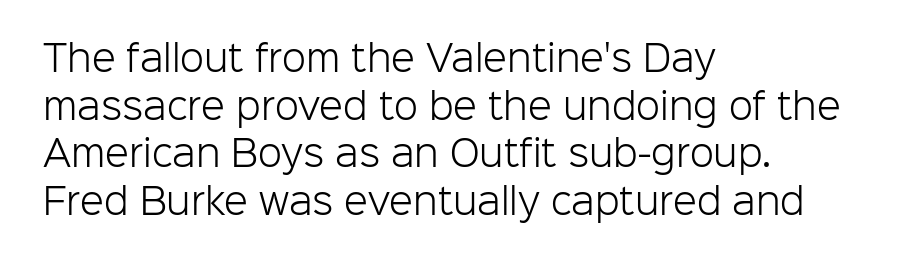
{"serif": "no", "italic": "no", "bold": "no", "weight": "light", "width": "normal", "stroke_contrast": "low", "x_height": "medium", "monospaced": "no", "underline": "no", "align": "left", "line_spacing": "normal", "line_spacing_ratio": 1.36, "letter_spacing": "normal", "letter_spacing_em": 0.0, "glyph_px": 35}
